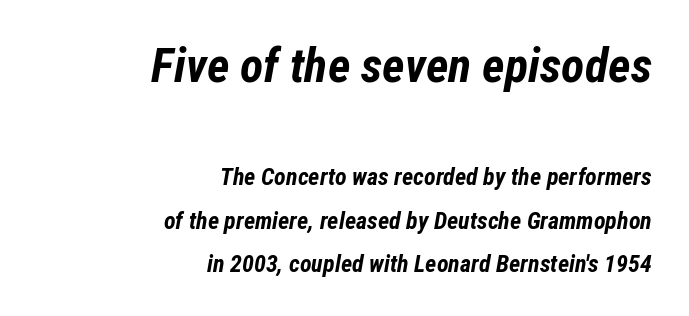
{"italic": "yes", "lean": "right", "slant_degrees": 12, "bold": "yes", "weight": "bold", "width": "condensed", "stroke_contrast": "low", "x_height": "medium", "monospaced": "no", "underline": "no", "align": "right", "line_spacing_ratio": 1.81, "letter_spacing": "normal", "letter_spacing_em": 0.0, "larger_block": "first", "size_ratio": 2.0, "glyph_px": 48}
